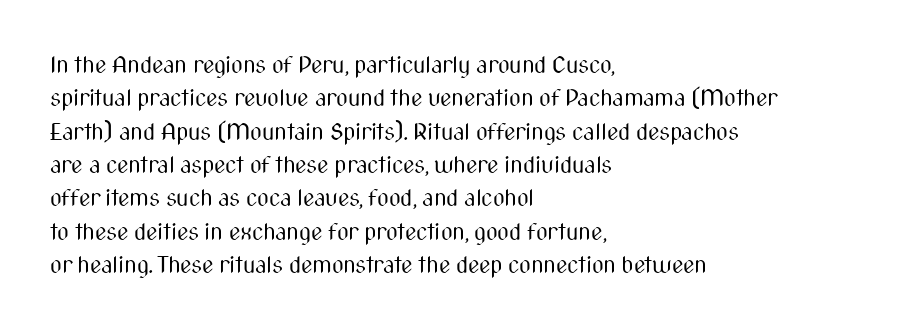
How would I describe the line gaps? Plain and ordinary. Just letters on the line, the space beneath them empty. Alignment: flush left. In terms of posture, this sample is upright.
